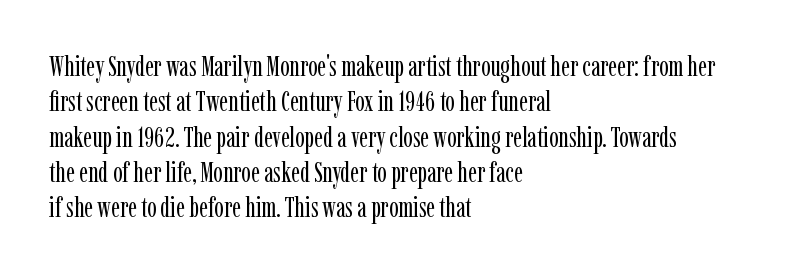
Q: Is the text bold? A: No.
Q: Is the text italic (slanted)? A: No, it is upright.
Q: Is the typeface a serif or a sans-serif typeface? A: Serif.
Q: Is the text underlined? A: No.
Q: How is the paragraph aligned? A: Left-aligned.
Q: Is the spacing between letters normal or unusually wide? A: Normal.
Q: Is the spacing between lines tight, normal or loose? A: Normal.
Q: Width (condensed, normal, or wide)? A: Condensed.
Q: Stroke contrast? A: Low.
Q: x-height? A: Medium.
Q: Monospaced? A: No.
